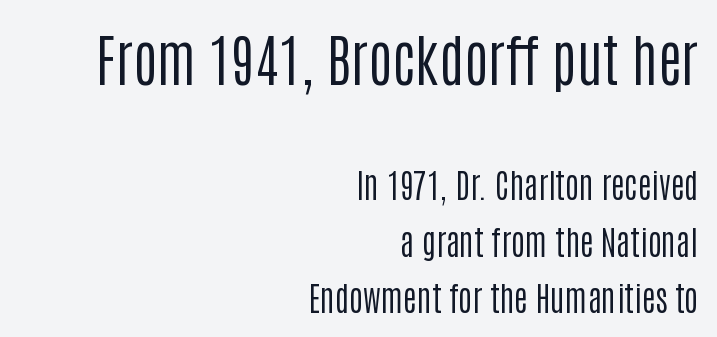
Visually the block forms a straight wall on the right and a jagged coastline on the left. Visually, the top section dominates because its glyphs are scaled up. Characters follow at the spacing the type designer built in. Just letters on the line, the space beneath them empty. The letters advance in unequal steps, a hallmark of proportional type. You can tell it's not italic because the verticals are truly vertical.
